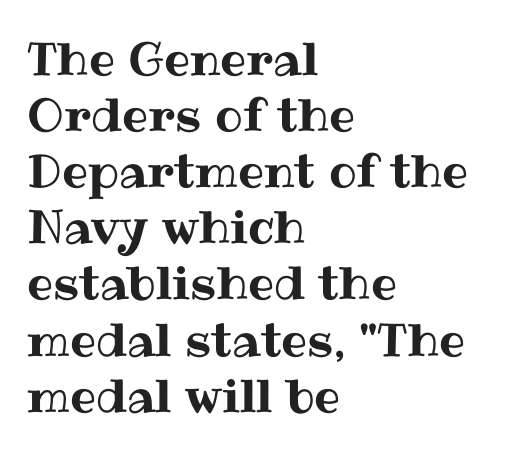
Q: Is the text italic (slanted)? A: No, it is upright.
Q: Is the text underlined? A: No.
Q: How is the paragraph aligned? A: Left-aligned.
Q: Is the spacing between letters normal or unusually wide? A: Normal.
Q: Width (condensed, normal, or wide)? A: Normal.
Q: Stroke contrast? A: Medium.
Q: x-height? A: Medium.
Q: Monospaced? A: No.
